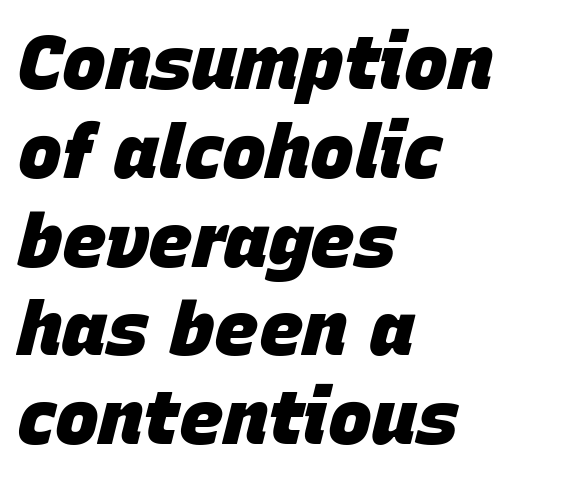
{"italic": "yes", "lean": "right", "slant_degrees": 15, "bold": "yes", "weight": "heavy", "width": "normal", "stroke_contrast": "low", "x_height": "large", "monospaced": "no", "underline": "no", "align": "left", "line_spacing_ratio": 1.2, "letter_spacing": "normal", "letter_spacing_em": 0.0, "glyph_px": 74}
